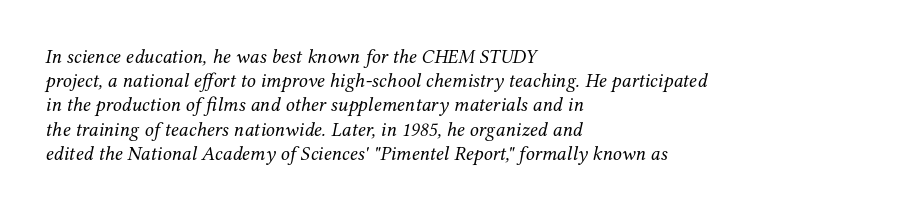
Q: Is the text bold? A: No.
Q: Is the text italic (slanted)? A: Yes, it leans right by about 12 degrees.
Q: Is the text underlined? A: No.
Q: How is the paragraph aligned? A: Left-aligned.
Q: Is the spacing between letters normal or unusually wide? A: Normal.
